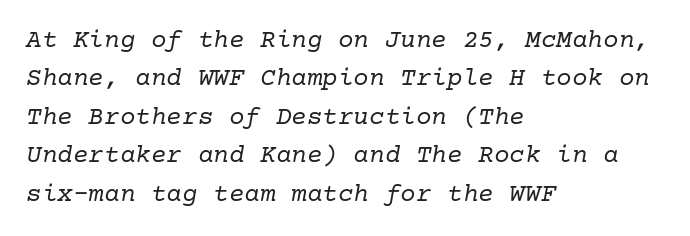
{"italic": "yes", "lean": "right", "slant_degrees": 10, "bold": "no", "underline": "no", "align": "left", "line_spacing": "normal", "line_spacing_ratio": 1.48, "letter_spacing": "normal", "letter_spacing_em": 0.0, "glyph_px": 26}
